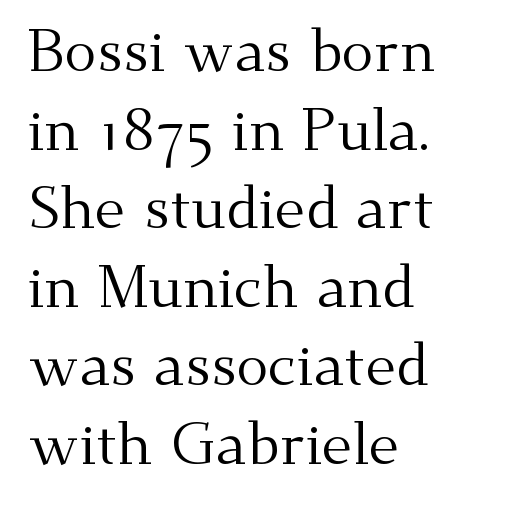
Q: Is the text bold? A: No.
Q: Is the text italic (slanted)? A: No, it is upright.
Q: Is the typeface a serif or a sans-serif typeface? A: Serif.
Q: Is the text underlined? A: No.
Q: How is the paragraph aligned? A: Left-aligned.
Q: Is the spacing between letters normal or unusually wide? A: Normal.
Q: Is the spacing between lines tight, normal or loose? A: Normal.
Q: Width (condensed, normal, or wide)? A: Normal.
Q: Stroke contrast? A: Medium.
Q: x-height? A: Small.
Q: Monospaced? A: No.
